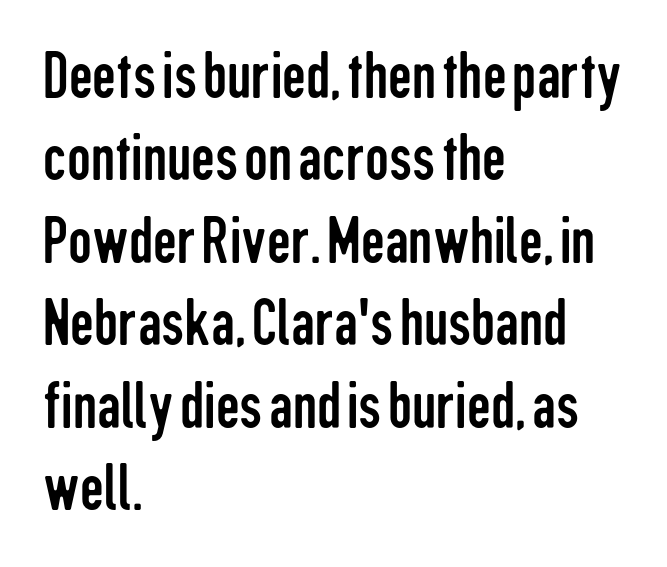
Check under the words: just untouched page. Does extra space separate the letters? No, they use regular spacing. Posture: upright roman. Nothing sits at the stroke ends, so this counts as sans-serif.
